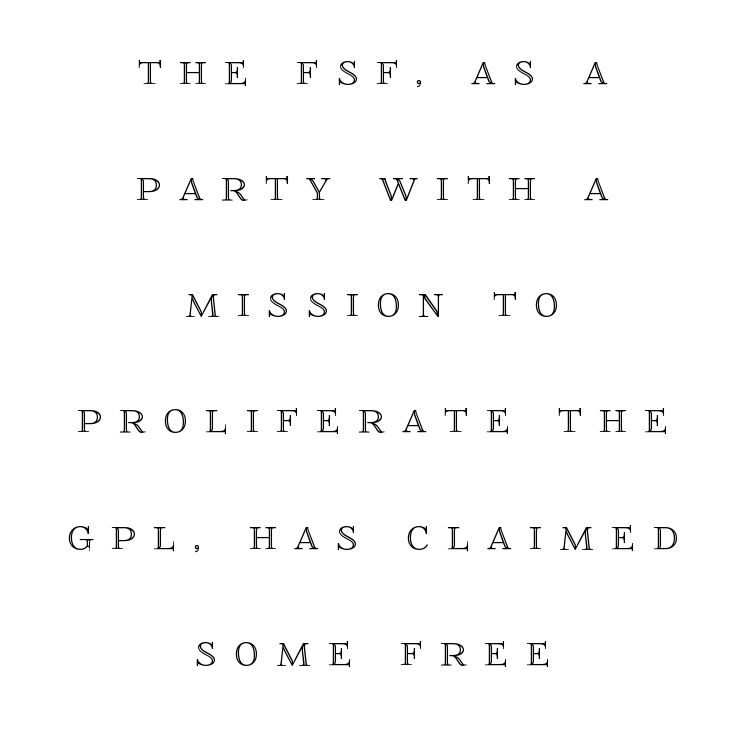
{"italic": "no", "width": "normal", "x_height": "large", "monospaced": "no", "underline": "no", "align": "center", "line_spacing": "loose", "line_spacing_ratio": 2.37, "letter_spacing": "wide", "letter_spacing_em": 0.36, "glyph_px": 49}
